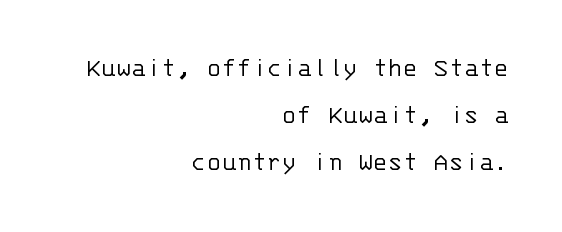
The letters march in equal steps, a hallmark of fixed-pitch type. What kind of face is this? One without serifs — a sans. Honestly, the letter spacing is just normal — you wouldn't notice it. Leading: standard. Characters remain perfectly vertical along every line.
